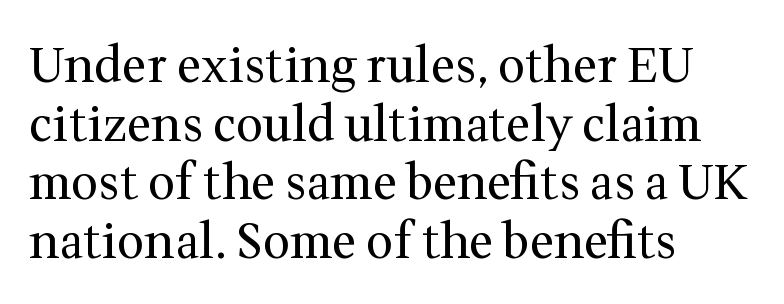
The image shows 48 px regular-weight serif type, upright; set left-aligned, line spacing 1.22x, normal letter spacing, not underlined; medium stroke contrast and a medium x-height.
